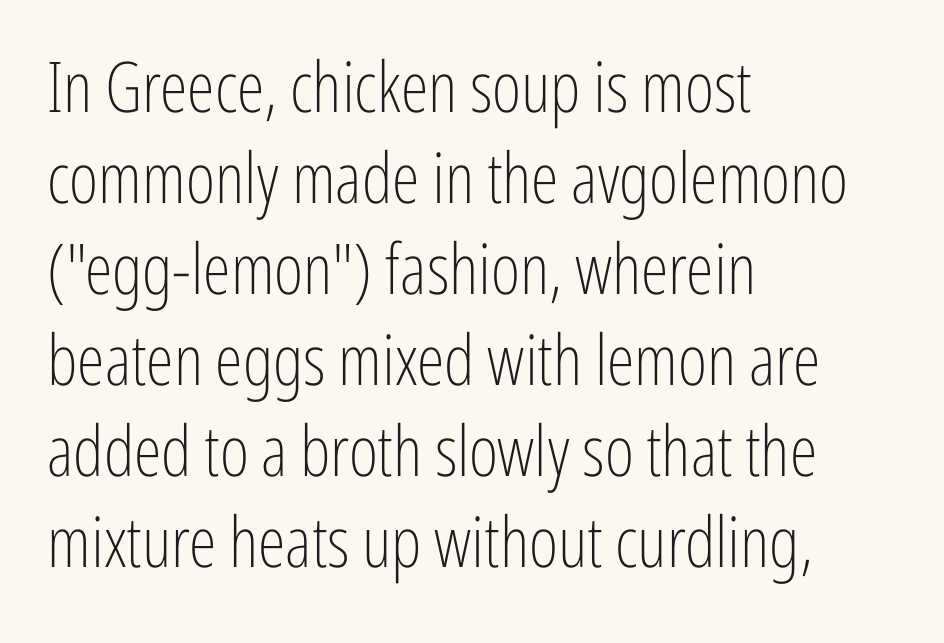
Q: Is the text bold? A: No.
Q: Is the text italic (slanted)? A: No, it is upright.
Q: Is the typeface a serif or a sans-serif typeface? A: Sans-serif.
Q: Is the text underlined? A: No.
Q: How is the paragraph aligned? A: Left-aligned.
Q: Is the spacing between letters normal or unusually wide? A: Normal.
Q: Is the spacing between lines tight, normal or loose? A: Normal.
Q: Width (condensed, normal, or wide)? A: Condensed.
Q: Stroke contrast? A: Low.
Q: x-height? A: Medium.
Q: Monospaced? A: No.
